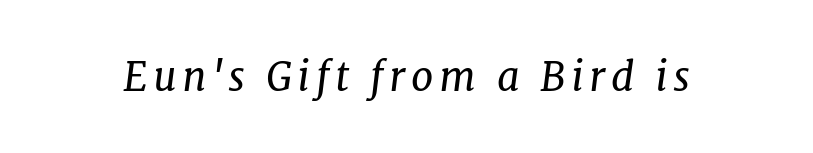
{"serif": "yes", "italic": "yes", "lean": "right", "slant_degrees": 7, "bold": "no", "weight": "regular", "width": "normal", "stroke_contrast": "low", "x_height": "medium", "monospaced": "no", "underline": "no", "glyph_px": 40}
